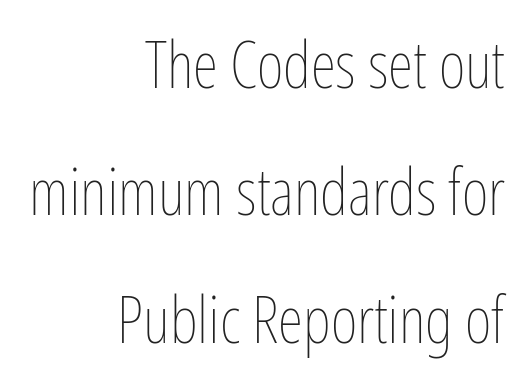
The horizontal fit of the characters is conventional and even. Posture: straight, roman, zero tilt. The strip under each line holds only bare page. One glance says open: line gaps are wider than usual. Vertical stems look standard width or narrower in stroke.
